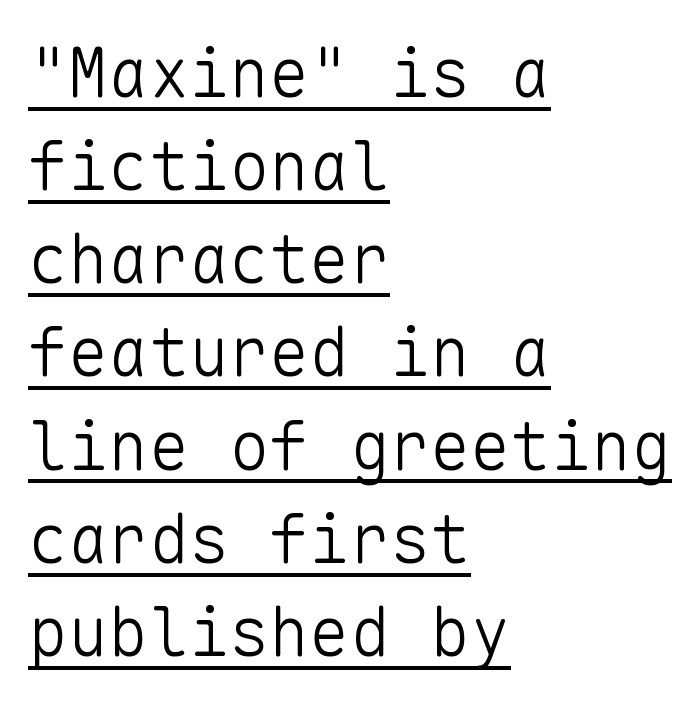
Q: Is the text bold? A: No.
Q: Is the text italic (slanted)? A: No, it is upright.
Q: Is the typeface a serif or a sans-serif typeface? A: Sans-serif.
Q: Is the text underlined? A: Yes.
Q: How is the paragraph aligned? A: Left-aligned.
Q: Is the spacing between letters normal or unusually wide? A: Normal.
Q: Is the spacing between lines tight, normal or loose? A: Normal.
Q: Width (condensed, normal, or wide)? A: Normal.
Q: Stroke contrast? A: Low.
Q: x-height? A: Medium.
Q: Monospaced? A: Yes.
